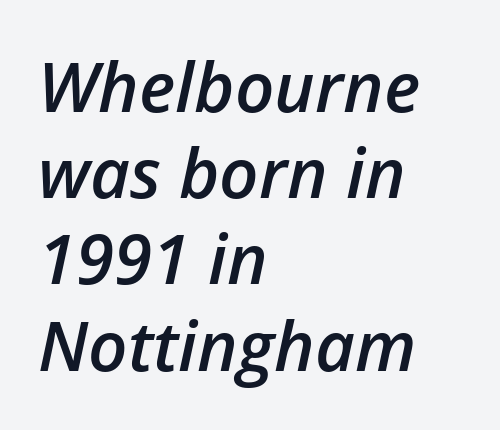
{"italic": "yes", "lean": "right", "slant_degrees": 12, "bold": "semi", "weight": "semibold", "width": "normal", "stroke_contrast": "low", "x_height": "medium", "monospaced": "no", "underline": "no", "align": "left", "line_spacing": "normal", "line_spacing_ratio": 1.25, "letter_spacing": "normal", "letter_spacing_em": 0.0, "glyph_px": 69}
